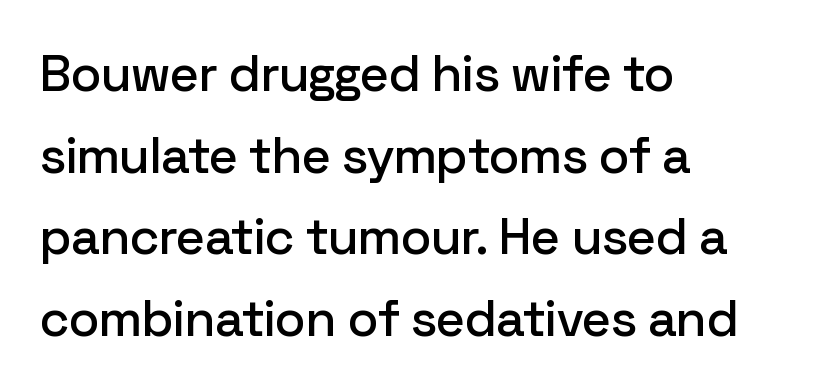
{"serif": "no", "italic": "no", "width": "normal", "stroke_contrast": "low", "x_height": "medium", "monospaced": "no", "underline": "no", "align": "left", "line_spacing": "normal", "line_spacing_ratio": 1.6, "letter_spacing": "normal", "letter_spacing_em": 0.0, "glyph_px": 51}
